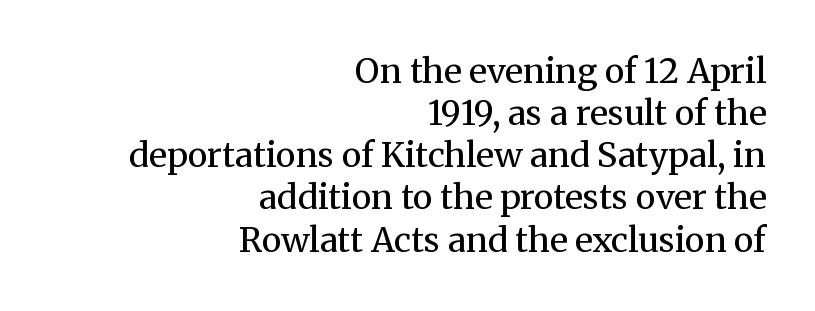
Q: Is the text bold? A: No.
Q: Is the text italic (slanted)? A: No, it is upright.
Q: Is the typeface a serif or a sans-serif typeface? A: Serif.
Q: Is the text underlined? A: No.
Q: How is the paragraph aligned? A: Right-aligned.
Q: Is the spacing between letters normal or unusually wide? A: Normal.
Q: Width (condensed, normal, or wide)? A: Normal.
Q: Stroke contrast? A: Medium.
Q: x-height? A: Medium.
Q: Monospaced? A: No.
